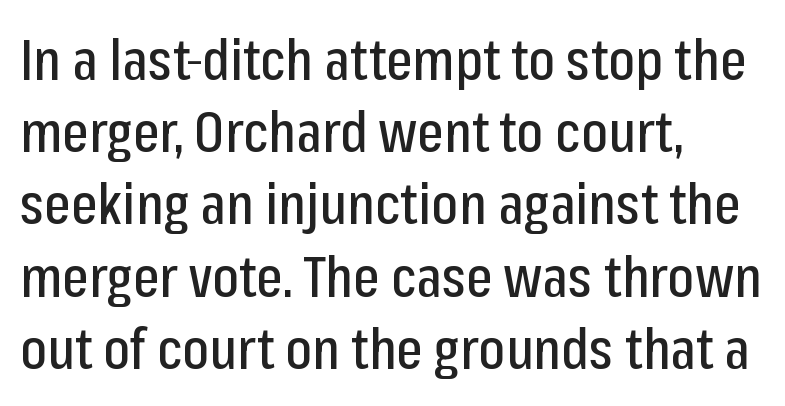
{"serif": "no", "italic": "no", "width": "condensed", "stroke_contrast": "low", "x_height": "medium", "monospaced": "no", "underline": "no", "align": "left", "line_spacing": "normal", "line_spacing_ratio": 1.29, "letter_spacing": "normal", "letter_spacing_em": 0.0, "glyph_px": 56}
